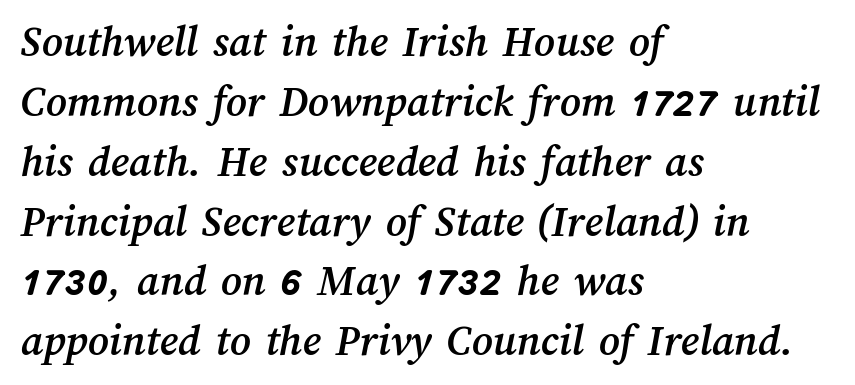
The image shows 45 px text type; set left-aligned, normal line spacing (1.33x), normal letter spacing, not underlined; medium stroke contrast and a medium x-height.
